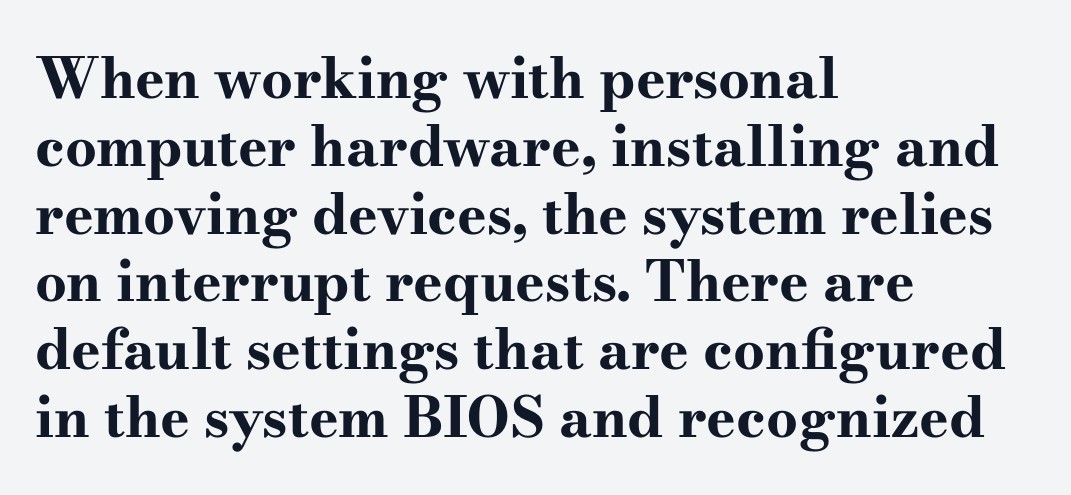
Q: Is the text bold? A: Yes.
Q: Is the text italic (slanted)? A: No, it is upright.
Q: Is the typeface a serif or a sans-serif typeface? A: Serif.
Q: Is the text underlined? A: No.
Q: How is the paragraph aligned? A: Left-aligned.
Q: Is the spacing between letters normal or unusually wide? A: Normal.
Q: Width (condensed, normal, or wide)? A: Wide.
Q: Stroke contrast? A: High.
Q: x-height? A: Small.
Q: Monospaced? A: No.
